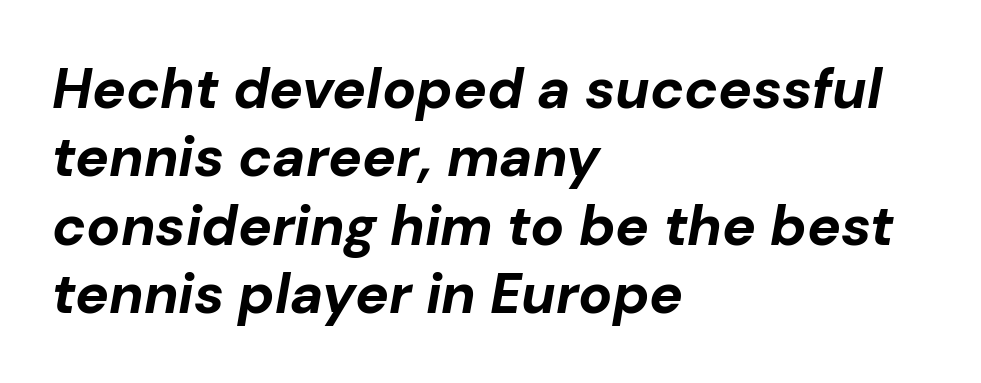
Q: Is the text bold? A: Yes.
Q: Is the text italic (slanted)? A: Yes, it leans right by about 10 degrees.
Q: Is the text underlined? A: No.
Q: How is the paragraph aligned? A: Left-aligned.
Q: Is the spacing between letters normal or unusually wide? A: Normal.
Q: Width (condensed, normal, or wide)? A: Normal.
Q: Stroke contrast? A: Low.
Q: x-height? A: Medium.
Q: Monospaced? A: No.
